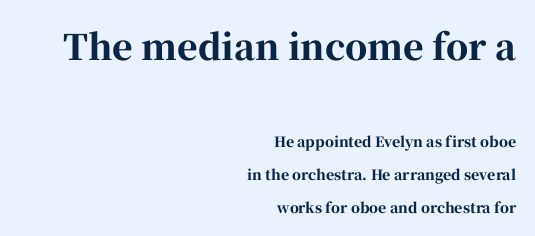
Q: Is the text bold? A: Yes.
Q: Is the text italic (slanted)? A: No, it is upright.
Q: Is the typeface a serif or a sans-serif typeface? A: Serif.
Q: Is the text underlined? A: No.
Q: How is the paragraph aligned? A: Right-aligned.
Q: Is the spacing between letters normal or unusually wide? A: Normal.
Q: Is the spacing between lines tight, normal or loose? A: Loose.
Q: Which block of text is set in a larger size, the first (top) or the second (bottom)? A: The first (top) one.
Q: Width (condensed, normal, or wide)? A: Normal.
Q: Stroke contrast? A: High.
Q: x-height? A: Medium.
Q: Monospaced? A: No.
